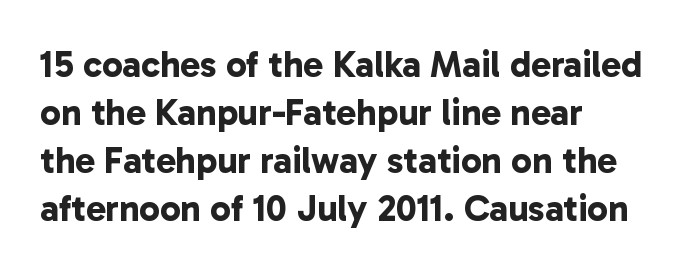
The image shows 37 px bold sans-serif type; set left-aligned, normal line spacing (1.3x), normal letter spacing, not underlined; low stroke contrast and a medium x-height.
